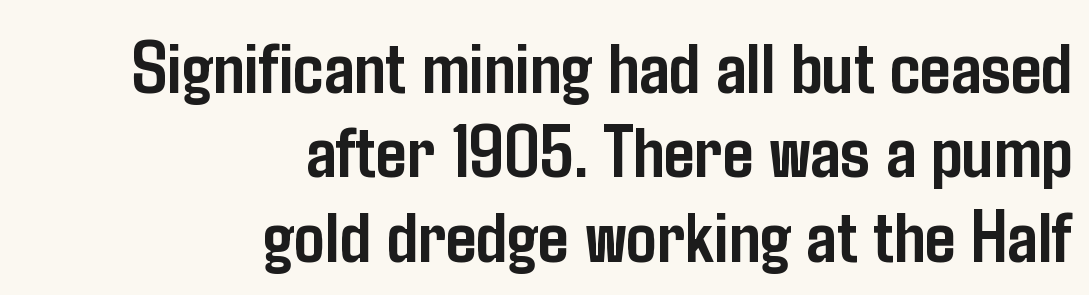
{"serif": "no", "italic": "no", "bold": "yes", "weight": "semibold", "width": "condensed", "stroke_contrast": "low", "x_height": "medium", "monospaced": "no", "underline": "no", "align": "right", "line_spacing": "tight", "line_spacing_ratio": 1.11, "letter_spacing": "normal", "letter_spacing_em": 0.0, "glyph_px": 76}
